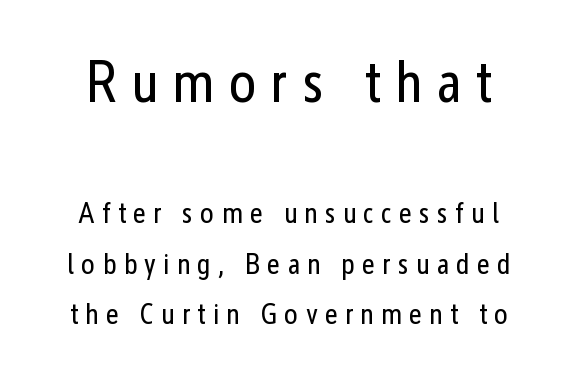
Ascenders rise straight up at ninety degrees. The glyphs are unaccompanied by any horizontal stroke below them. The passage shown is typed in a proportional face where columns would drift. Unlike a traditional serif, this face leaves its strokes unadorned. The letters in the upper block stand taller than those in the block below. The weight would be labelled regular, book, light, or lighter still.
